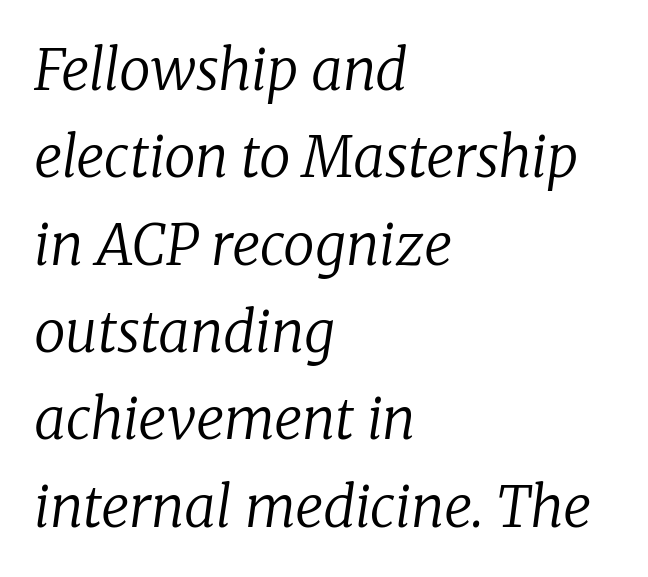
The image shows 56 px regular-weight serif type, italic (leaning right); set left-aligned, normal line spacing (1.56x), normal letter spacing, not underlined; low stroke contrast and a medium x-height.
